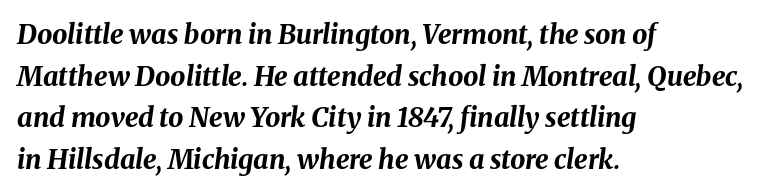
Q: Is the text bold? A: Yes.
Q: Is the text italic (slanted)? A: Yes, it leans right by about 8 degrees.
Q: Is the text underlined? A: No.
Q: How is the paragraph aligned? A: Left-aligned.
Q: Is the spacing between letters normal or unusually wide? A: Normal.
Q: Is the spacing between lines tight, normal or loose? A: Normal.
